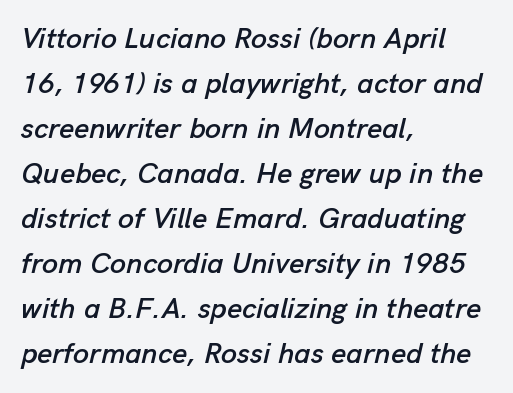
The specimen reads as italic at a glance. Words float on clear page, feet unadorned. The rendering uses natural spacing where letterforms have individual widths. Horizontally, the lines are justified to the leading edge only. Vertical spacing — default.
